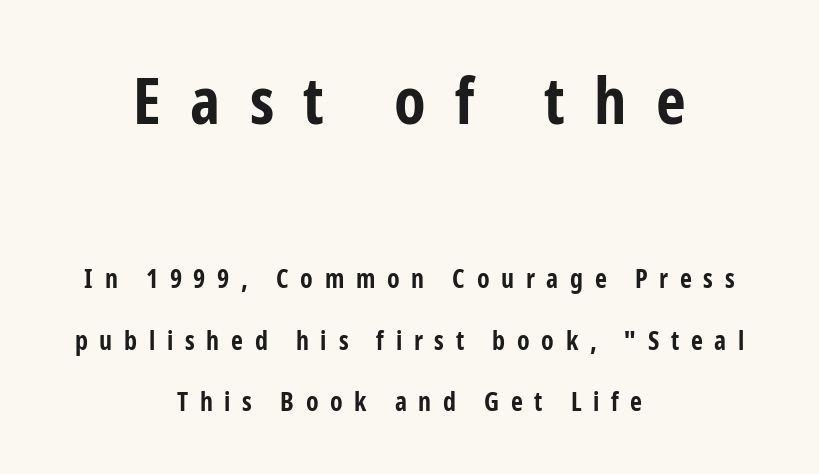
Q: Is the text bold? A: Yes.
Q: Is the text italic (slanted)? A: No, it is upright.
Q: Is the typeface a serif or a sans-serif typeface? A: Sans-serif.
Q: Is the text underlined? A: No.
Q: How is the paragraph aligned? A: Centered.
Q: Is the spacing between letters normal or unusually wide? A: Unusually wide.
Q: Is the spacing between lines tight, normal or loose? A: Loose.
Q: Which block of text is set in a larger size, the first (top) or the second (bottom)? A: The first (top) one.
Q: Width (condensed, normal, or wide)? A: Condensed.
Q: Stroke contrast? A: Low.
Q: x-height? A: Medium.
Q: Monospaced? A: No.
